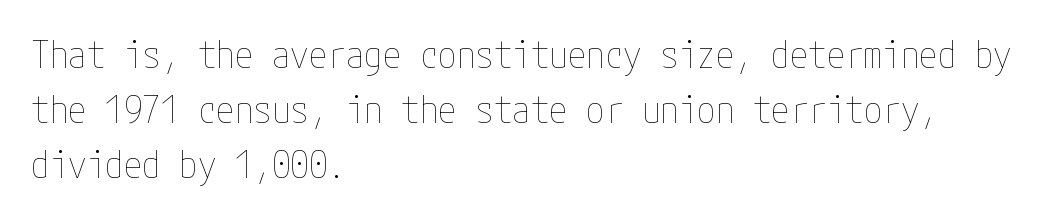
The image shows 37 px thin, condensed type, upright; set left-aligned, normal line spacing (1.49x), normal letter spacing, not underlined; low stroke contrast and a medium x-height.
